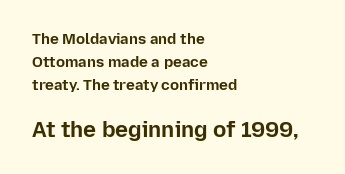
The image shows 22 px bold type, upright; set left-aligned, normal line spacing (1.54x), normal letter spacing, not underlined; the second (bottom) block is 1.47x larger.
